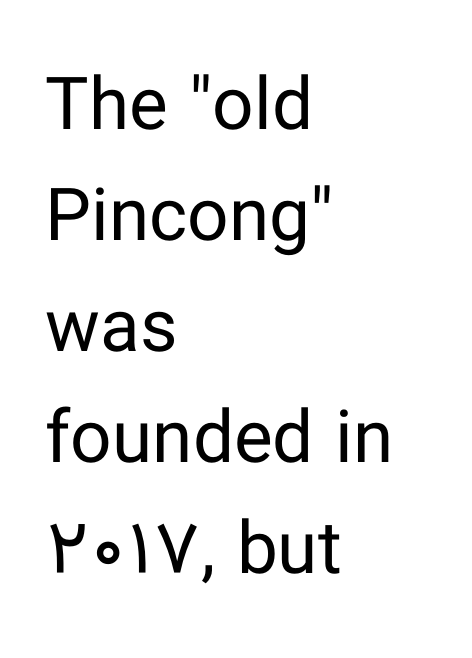
Q: Is the text bold? A: No.
Q: Is the text italic (slanted)? A: No, it is upright.
Q: Is the typeface a serif or a sans-serif typeface? A: Sans-serif.
Q: Is the text underlined? A: No.
Q: How is the paragraph aligned? A: Left-aligned.
Q: Is the spacing between letters normal or unusually wide? A: Normal.
Q: Is the spacing between lines tight, normal or loose? A: Normal.
Q: Width (condensed, normal, or wide)? A: Normal.
Q: Stroke contrast? A: Low.
Q: x-height? A: Medium.
Q: Monospaced? A: No.
